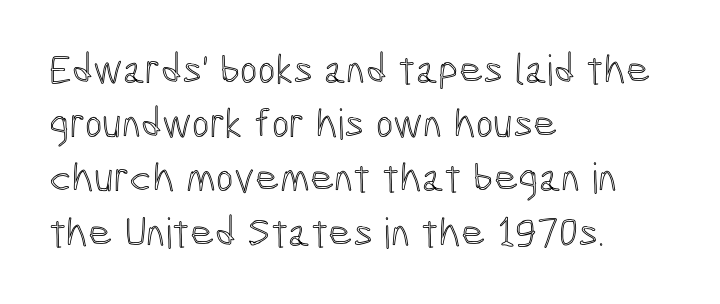
The image shows 42 px condensed type, upright; set left-aligned, normal line spacing (1.29x), normal letter spacing, not underlined; a medium x-height.
